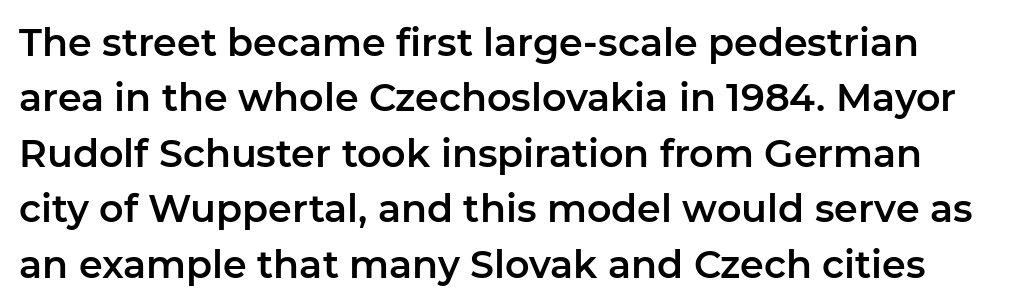
The image shows 38 px sans-serif type, upright; set normal line spacing (1.46x), normal letter spacing, not underlined; low stroke contrast and a medium x-height.
